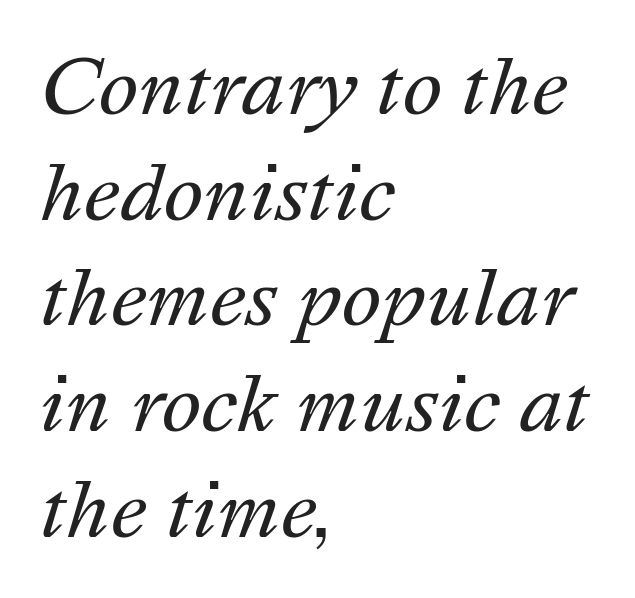
The image shows 75 px regular-weight type, italic (leaning right); set left-aligned, normal line spacing (1.41x), normal letter spacing, not underlined; medium stroke contrast and a medium x-height.
